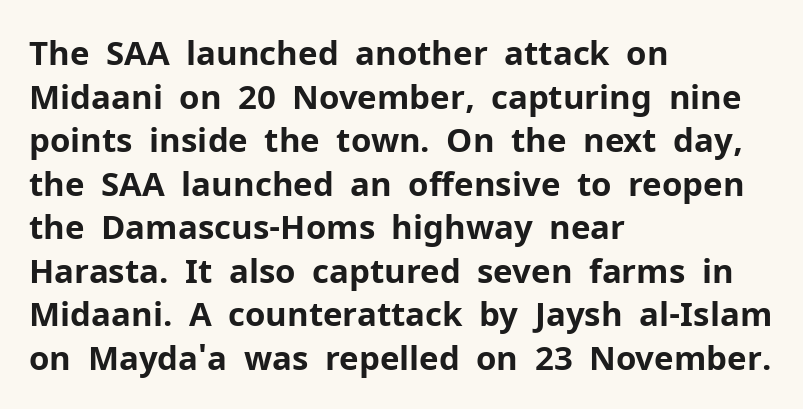
Q: Is the text bold? A: Yes.
Q: Is the text italic (slanted)? A: No, it is upright.
Q: Is the typeface a serif or a sans-serif typeface? A: Sans-serif.
Q: Is the text underlined? A: No.
Q: How is the paragraph aligned? A: Left-aligned.
Q: Is the spacing between letters normal or unusually wide? A: Normal.
Q: Is the spacing between lines tight, normal or loose? A: Normal.
Q: Width (condensed, normal, or wide)? A: Normal.
Q: Stroke contrast? A: Low.
Q: x-height? A: Medium.
Q: Monospaced? A: No.
